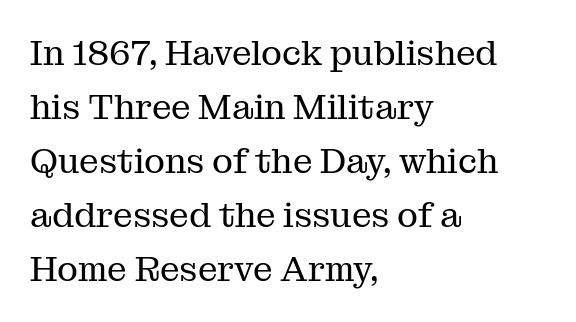
{"serif": "yes", "italic": "no", "bold": "no", "weight": "regular", "width": "normal", "stroke_contrast": "medium", "x_height": "medium", "monospaced": "no", "underline": "no", "align": "left", "line_spacing": "normal", "line_spacing_ratio": 1.54, "letter_spacing": "normal", "letter_spacing_em": 0.0, "glyph_px": 35}
